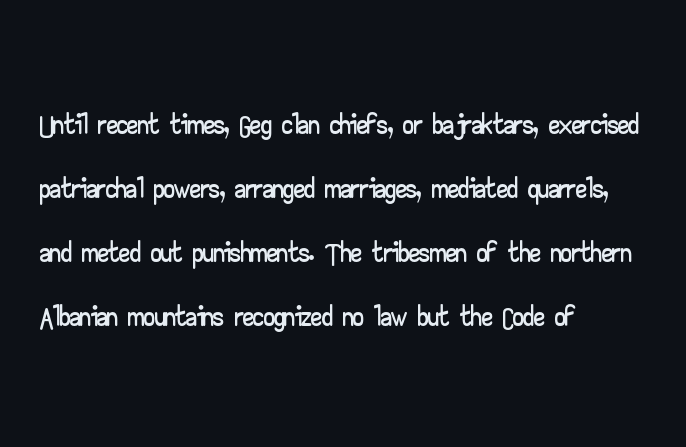
The image shows 43 px wide sans-serif type, upright; set left-aligned, normal line spacing (1.49x), normal letter spacing, not underlined; low stroke contrast and a small x-height.
